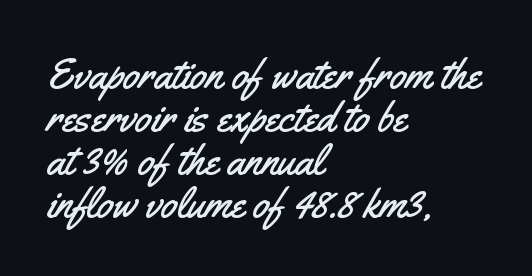
The image shows 43 px condensed sans-serif type; set left-aligned, tight line spacing (1.0x), normal letter spacing, not underlined; medium stroke contrast and a small x-height.
